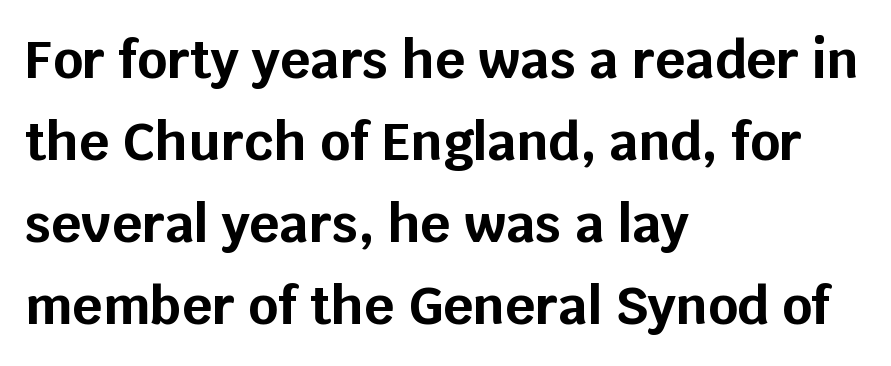
The image shows 52 px bold sans-serif type, upright; set left-aligned, normal line spacing (1.58x), normal letter spacing, not underlined; low stroke contrast and a large x-height.
